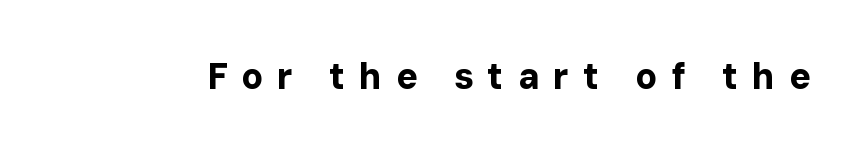
Think of a printed novel: that variable character pitch is what you see here. This is heavy type, rendered in bold. Just letters on the line, the space beneath them empty. No feet cap the strokes, marking this as sans-serif type. You could only call the tracking loose — the letters float apart.
